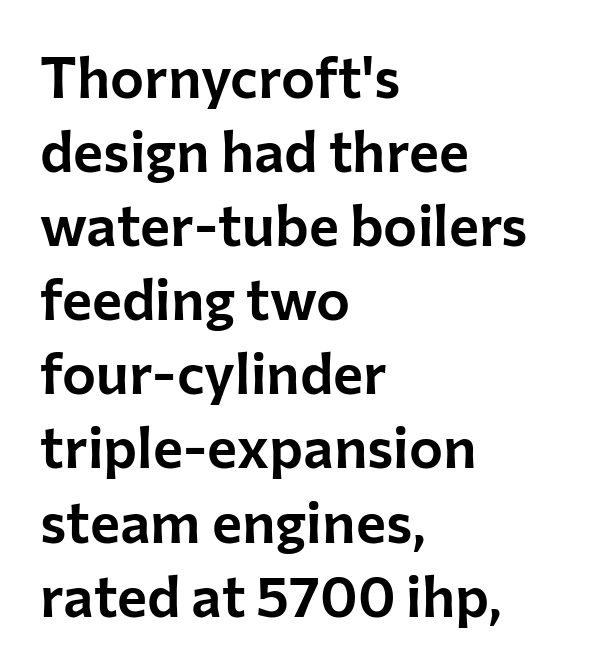
{"serif": "no", "italic": "no", "width": "normal", "stroke_contrast": "low", "x_height": "medium", "monospaced": "no", "underline": "no", "align": "left", "line_spacing": "normal", "line_spacing_ratio": 1.3, "letter_spacing": "normal", "letter_spacing_em": 0.0, "glyph_px": 57}
